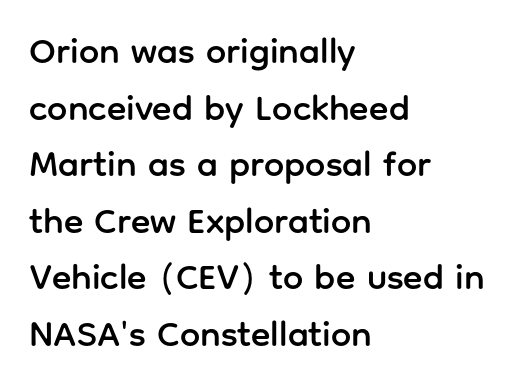
Q: Is the text italic (slanted)? A: No, it is upright.
Q: Is the typeface a serif or a sans-serif typeface? A: Sans-serif.
Q: Is the text underlined? A: No.
Q: How is the paragraph aligned? A: Left-aligned.
Q: Is the spacing between letters normal or unusually wide? A: Normal.
Q: Is the spacing between lines tight, normal or loose? A: Normal.
Q: Width (condensed, normal, or wide)? A: Normal.
Q: Stroke contrast? A: Low.
Q: x-height? A: Medium.
Q: Monospaced? A: No.
